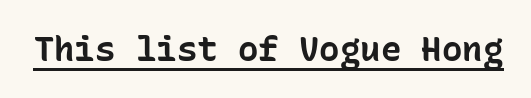
Q: Is the text bold? A: Yes.
Q: Is the text italic (slanted)? A: No, it is upright.
Q: Is the typeface a serif or a sans-serif typeface? A: Sans-serif.
Q: Is the text underlined? A: Yes.
Q: Is the spacing between letters normal or unusually wide? A: Normal.
Q: Width (condensed, normal, or wide)? A: Normal.
Q: Stroke contrast? A: Low.
Q: x-height? A: Medium.
Q: Monospaced? A: Yes.
